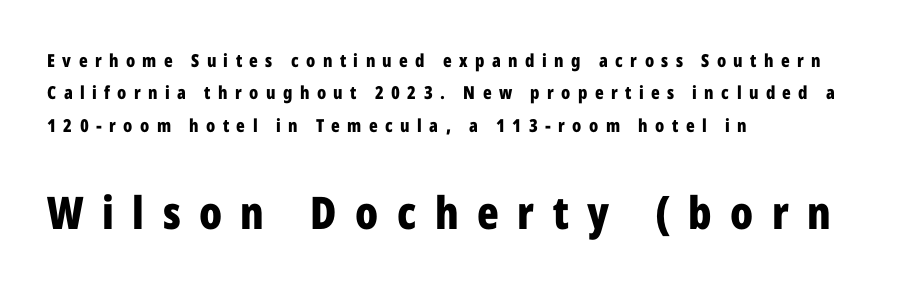
The type family on display is of the sans-serif kind. Letters rest on an invisible, unmarked baseline. Reading down the block, your eye returns to a fixed left position each line. Designer's note — italics off, roman on.
